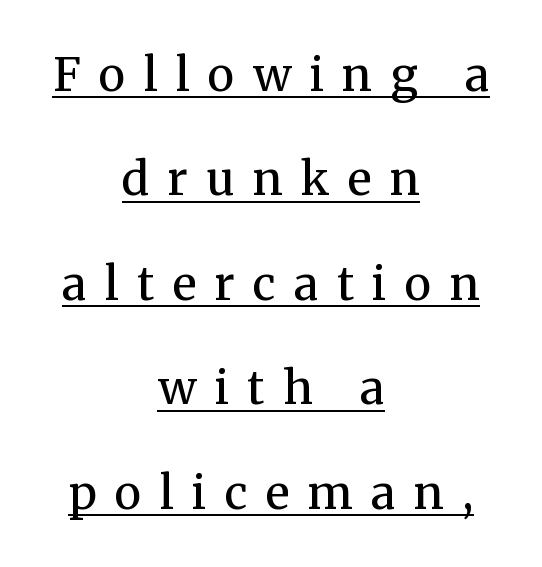
Q: Is the text bold? A: No.
Q: Is the text italic (slanted)? A: No, it is upright.
Q: Is the typeface a serif or a sans-serif typeface? A: Serif.
Q: Is the text underlined? A: Yes.
Q: How is the paragraph aligned? A: Centered.
Q: Is the spacing between letters normal or unusually wide? A: Unusually wide.
Q: Is the spacing between lines tight, normal or loose? A: Loose.
Q: Width (condensed, normal, or wide)? A: Normal.
Q: Stroke contrast? A: Medium.
Q: x-height? A: Medium.
Q: Monospaced? A: No.
